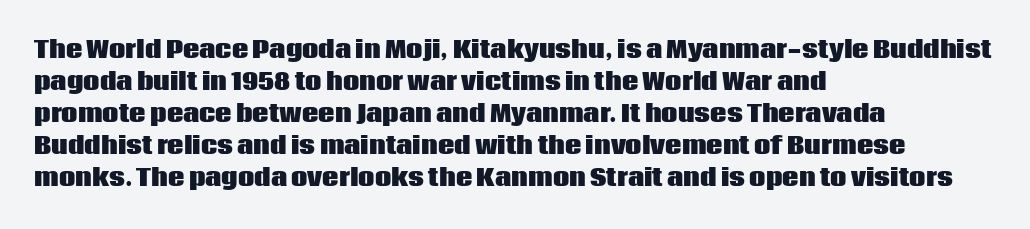
The image shows 23 px bold type, upright; set left-aligned, normal line spacing (1.39x), normal letter spacing, not underlined.
